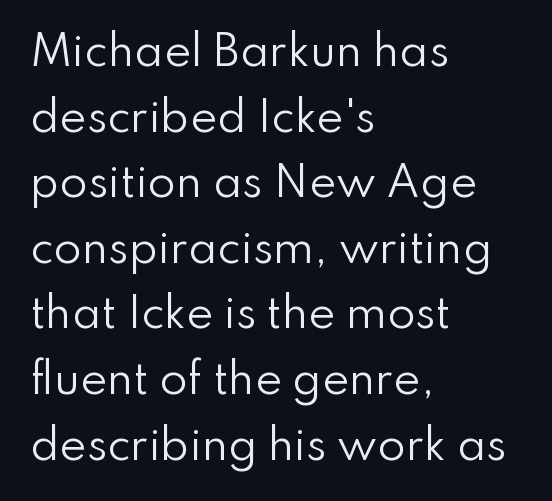
Q: Is the text bold? A: No.
Q: Is the text italic (slanted)? A: No, it is upright.
Q: Is the typeface a serif or a sans-serif typeface? A: Sans-serif.
Q: Is the text underlined? A: No.
Q: How is the paragraph aligned? A: Left-aligned.
Q: Is the spacing between letters normal or unusually wide? A: Normal.
Q: Is the spacing between lines tight, normal or loose? A: Normal.
Q: Width (condensed, normal, or wide)? A: Normal.
Q: Stroke contrast? A: Low.
Q: x-height? A: Small.
Q: Monospaced? A: No.
